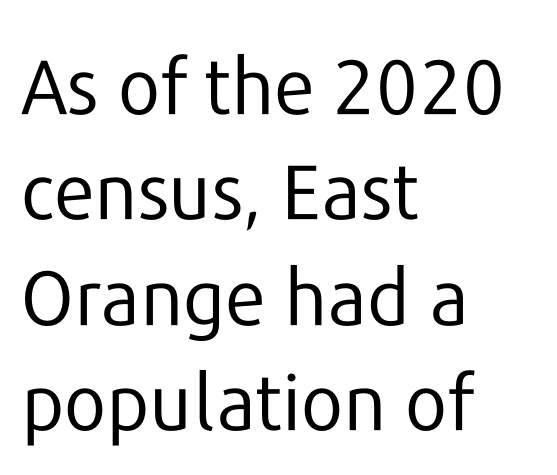
{"serif": "no", "italic": "no", "bold": "no", "weight": "regular", "width": "normal", "stroke_contrast": "low", "x_height": "medium", "monospaced": "no", "underline": "no", "align": "left", "line_spacing": "normal", "line_spacing_ratio": 1.37, "letter_spacing": "normal", "letter_spacing_em": 0.0, "glyph_px": 77}
